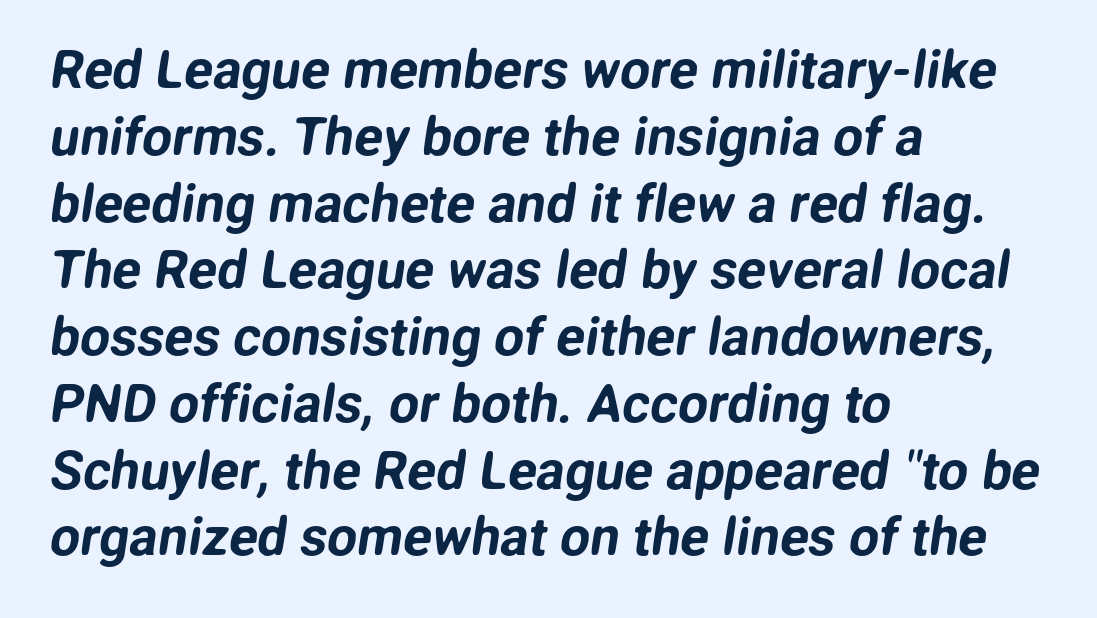
The image shows 53 px sans-serif type; set left-aligned, normal line spacing (1.26x), normal letter spacing, not underlined; low stroke contrast and a medium x-height.
